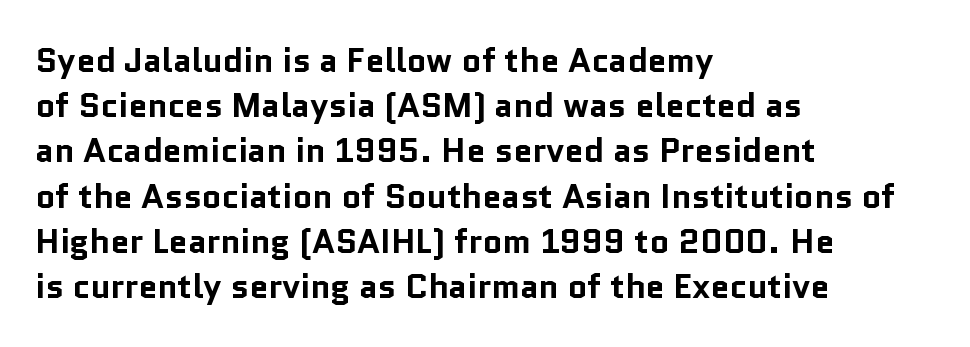
The image shows 34 px bold sans-serif type, upright; set left-aligned, normal line spacing (1.33x), normal letter spacing, not underlined; low stroke contrast and a medium x-height.
